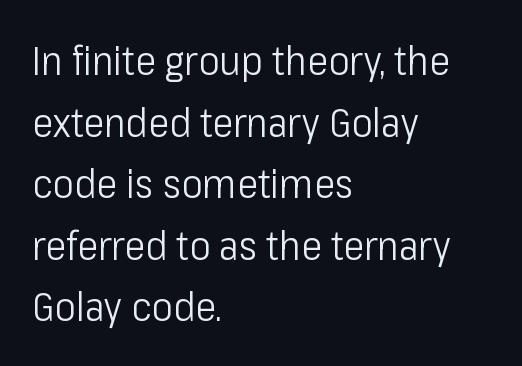
Q: Is the text bold? A: No.
Q: Is the text italic (slanted)? A: No, it is upright.
Q: Is the typeface a serif or a sans-serif typeface? A: Sans-serif.
Q: Is the text underlined? A: No.
Q: How is the paragraph aligned? A: Left-aligned.
Q: Is the spacing between letters normal or unusually wide? A: Normal.
Q: Is the spacing between lines tight, normal or loose? A: Normal.
Q: Width (condensed, normal, or wide)? A: Condensed.
Q: Stroke contrast? A: Low.
Q: x-height? A: Medium.
Q: Monospaced? A: No.
